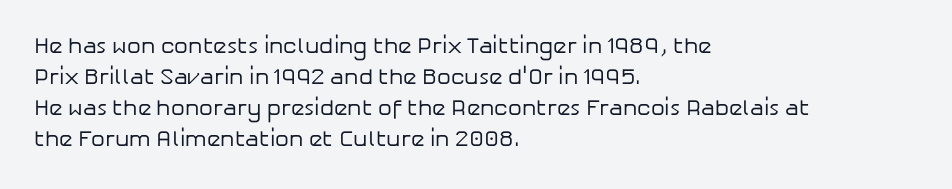
The words here are not underlined. Default kerning and tracking; the words read as compact shapes. The paragraph shown leans on its left margin. Posture: straight, roman, zero tilt. Vertical stems look standard width or narrower in stroke. Vertical spacing — default.
